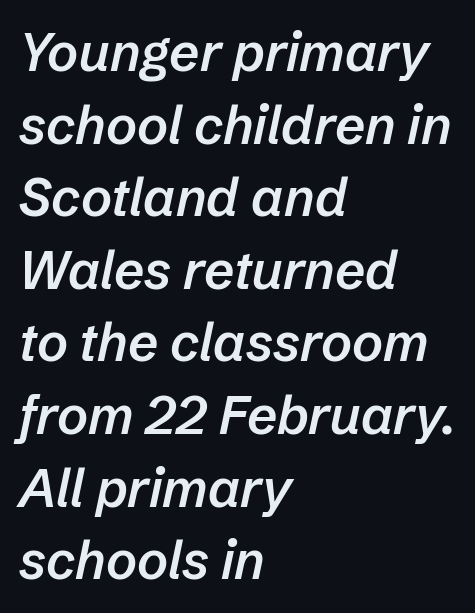
Q: Is the text bold? A: Semi-bold.
Q: Is the text italic (slanted)? A: Yes, it leans right by about 12 degrees.
Q: Is the text underlined? A: No.
Q: How is the paragraph aligned? A: Left-aligned.
Q: Is the spacing between letters normal or unusually wide? A: Normal.
Q: Is the spacing between lines tight, normal or loose? A: Normal.
Q: Width (condensed, normal, or wide)? A: Normal.
Q: Stroke contrast? A: Low.
Q: x-height? A: Medium.
Q: Monospaced? A: No.
